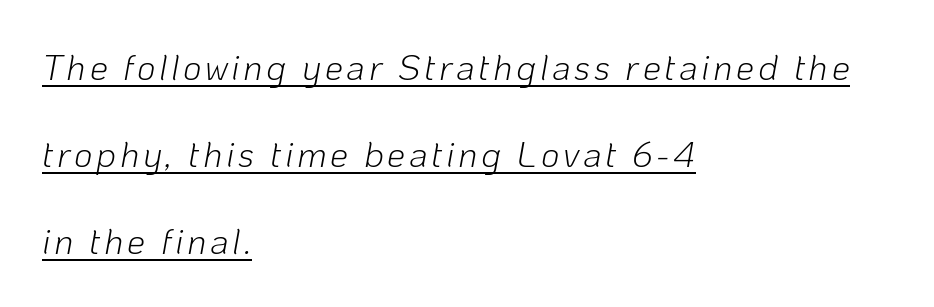
The letters advance in unequal steps, a hallmark of proportional type. The passage shown is not bold in any degree. Notice the wide empty band between every row — that's loose leading. If you drew a ruler down the left edge, every line would touch it. The specimen includes a rule beneath the text block's lines.
